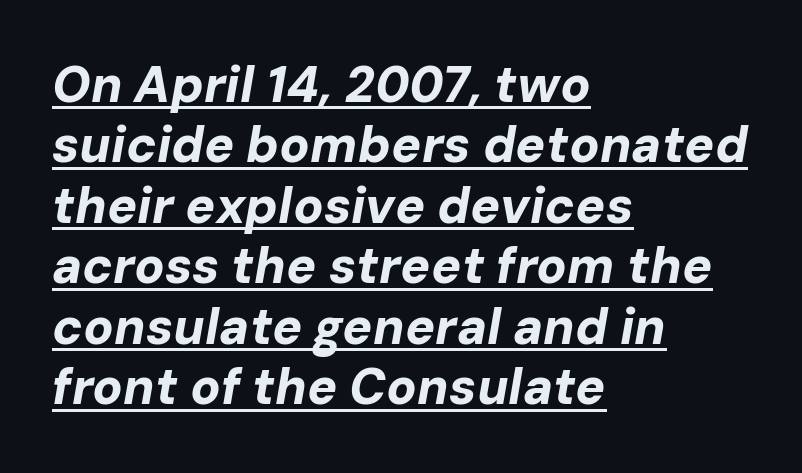
The rendering keeps characters at their native spacing. Pretty heavy lettering here — definitely bold. Designer's note — italics engaged. This sample has the flowing, uneven cadence of proportional lettering. Notice how the passage keeps a crisp vertical edge on the left only.
